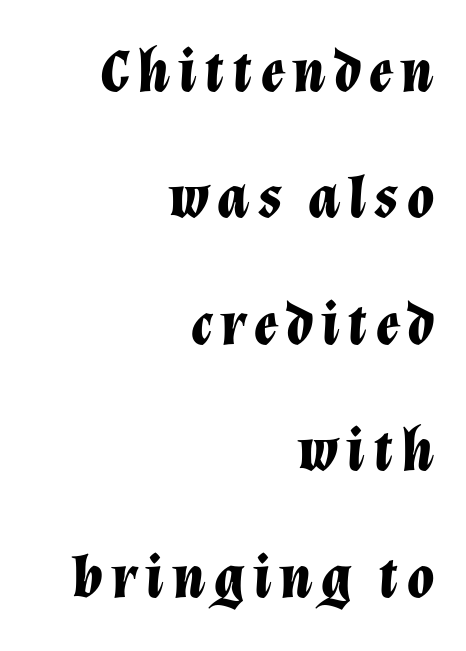
{"italic": "yes", "lean": "right", "slant_degrees": 12, "bold": "yes", "weight": "bold", "width": "normal", "stroke_contrast": "low", "x_height": "medium", "monospaced": "no", "underline": "no", "align": "right", "line_spacing": "loose", "line_spacing_ratio": 2.04, "glyph_px": 62}
